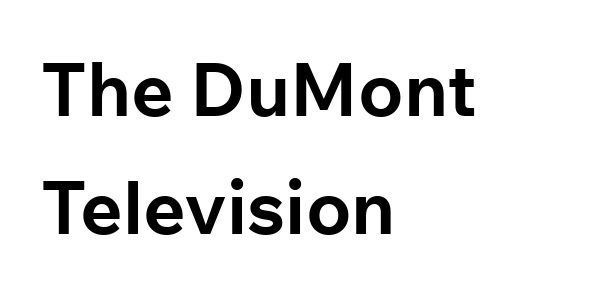
{"serif": "no", "italic": "no", "bold": "yes", "weight": "bold", "width": "normal", "stroke_contrast": "low", "x_height": "medium", "monospaced": "no", "underline": "no", "align": "left", "line_spacing": "normal", "line_spacing_ratio": 1.59, "letter_spacing": "normal", "letter_spacing_em": 0.0, "glyph_px": 74}
